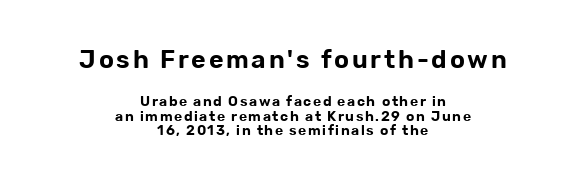
{"italic": "no", "underline": "no", "align": "center", "line_spacing": "tight", "line_spacing_ratio": 1.04, "larger_block": "first", "size_ratio": 1.79, "glyph_px": 25}
